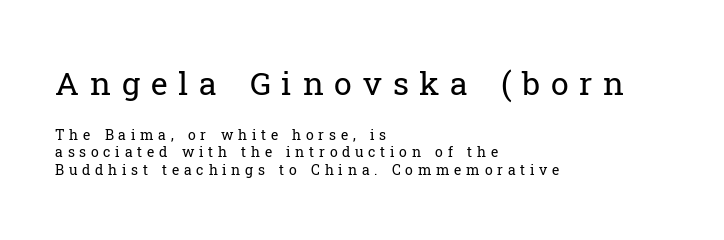
The image shows 32 px regular-weight serif type, upright; set left-aligned, normal line spacing (1.28x), unusually wide letter spacing (+0.34 em), not underlined; the first (top) block is 2.29x larger; low stroke contrast and a medium x-height.
